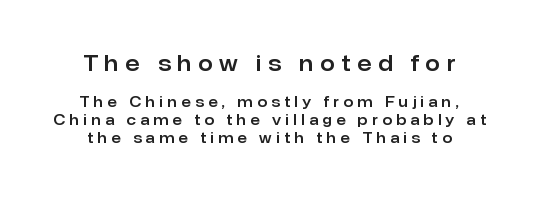
The image shows 21 px text type, upright; set centered, normal line spacing (1.27x), unusually wide letter spacing (+0.32 em), not underlined; the first (top) block is 1.5x larger.
